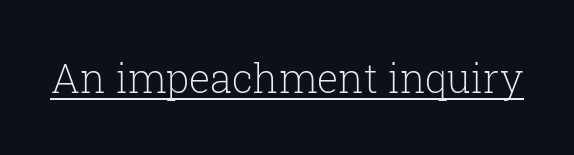
The image shows 40 px light serif type, upright; set normal letter spacing, underlined; low stroke contrast and a medium x-height.
